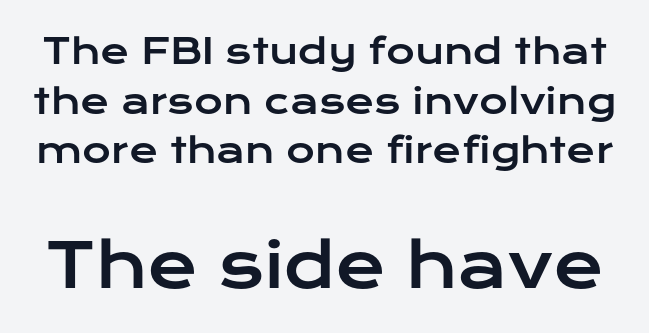
{"serif": "no", "italic": "no", "width": "wide", "stroke_contrast": "low", "x_height": "medium", "monospaced": "no", "underline": "no", "line_spacing": "normal", "line_spacing_ratio": 1.42, "letter_spacing": "normal", "letter_spacing_em": 0.0, "larger_block": "second", "size_ratio": 1.74, "glyph_px": 61}
